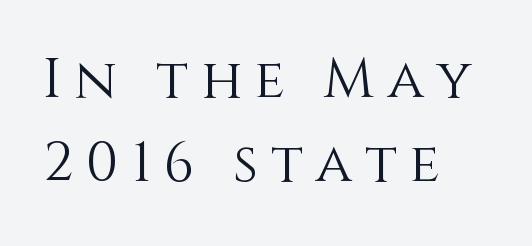
Q: Is the text bold? A: No.
Q: Is the text italic (slanted)? A: No, it is upright.
Q: Is the text underlined? A: No.
Q: How is the paragraph aligned? A: Left-aligned.
Q: Is the spacing between letters normal or unusually wide? A: Unusually wide.
Q: Is the spacing between lines tight, normal or loose? A: Normal.
Q: Width (condensed, normal, or wide)? A: Normal.
Q: x-height? A: Large.
Q: Monospaced? A: No.
